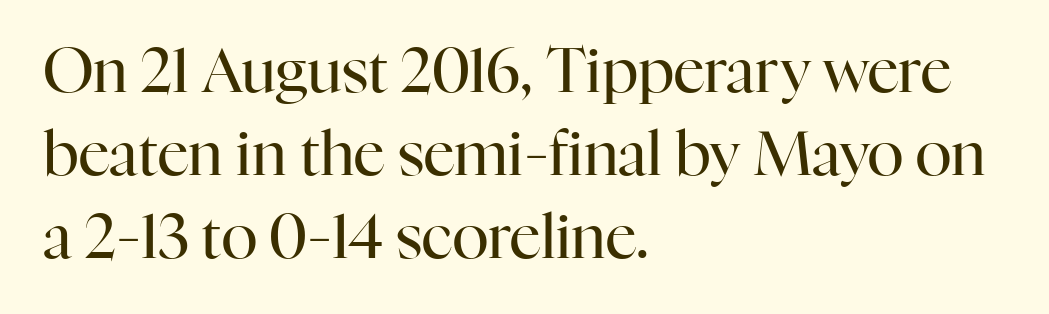
{"serif": "yes", "italic": "no", "bold": "no", "weight": "regular", "width": "normal", "stroke_contrast": "high", "x_height": "medium", "monospaced": "no", "underline": "no", "align": "left", "line_spacing": "normal", "line_spacing_ratio": 1.36, "letter_spacing": "normal", "letter_spacing_em": 0.0, "glyph_px": 61}
